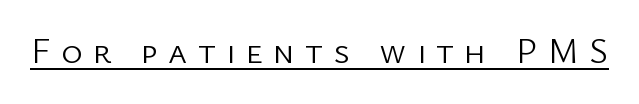
Q: Is the text bold? A: No.
Q: Is the text italic (slanted)? A: No, it is upright.
Q: Is the typeface a serif or a sans-serif typeface? A: Sans-serif.
Q: Is the text underlined? A: Yes.
Q: Is the spacing between letters normal or unusually wide? A: Unusually wide.
Q: Width (condensed, normal, or wide)? A: Normal.
Q: Stroke contrast? A: Low.
Q: x-height? A: Medium.
Q: Monospaced? A: No.
